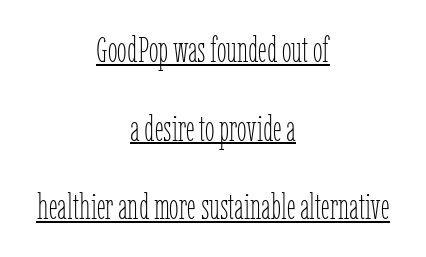
The face used here is rendered with its standard letterfit. Ordinary non-slanted type is in use. In terms of leading, this rendering errs on the spacious side. A quiet, ordinary-to-light weight characterises the typeface.
